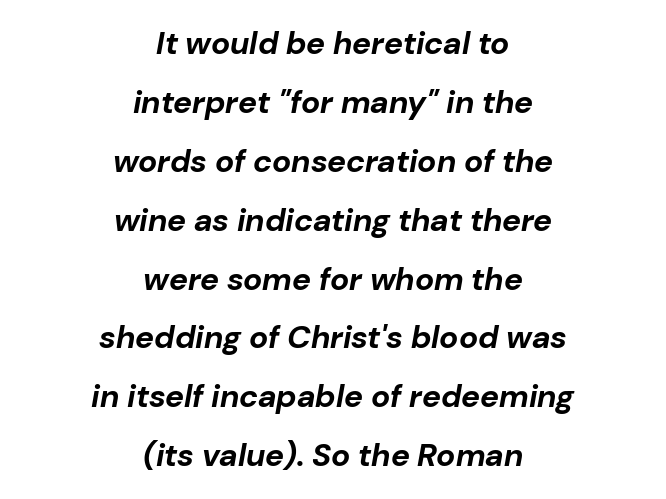
{"italic": "yes", "lean": "right", "slant_degrees": 10, "bold": "yes", "weight": "bold", "width": "normal", "stroke_contrast": "low", "x_height": "medium", "monospaced": "no", "underline": "no", "align": "center", "line_spacing_ratio": 1.84, "letter_spacing": "normal", "letter_spacing_em": 0.0, "glyph_px": 32}
